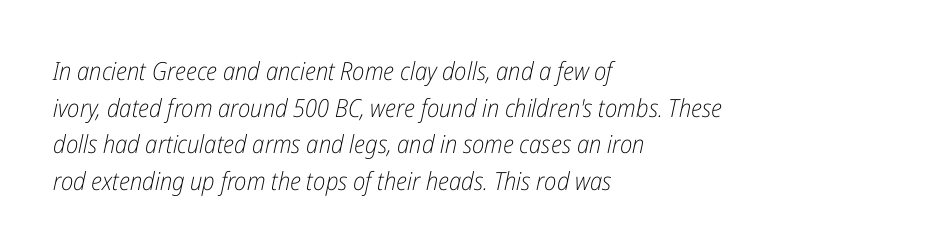
{"italic": "yes", "lean": "right", "slant_degrees": 12, "bold": "no", "underline": "no", "align": "left", "line_spacing": "normal", "line_spacing_ratio": 1.47, "letter_spacing": "normal", "letter_spacing_em": 0.0, "glyph_px": 25}
